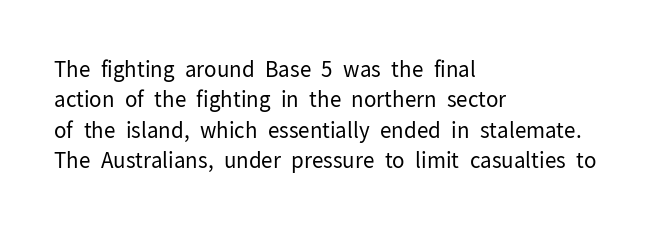
{"italic": "no", "bold": "no", "underline": "no", "align": "left", "line_spacing": "normal", "line_spacing_ratio": 1.45, "letter_spacing": "normal", "letter_spacing_em": 0.0, "glyph_px": 21}
